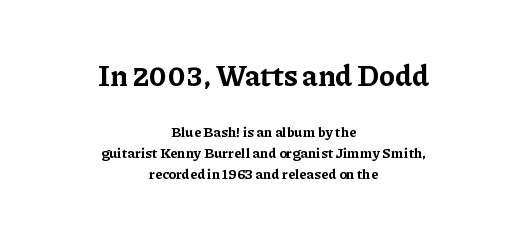
The passage shown is typed in a proportional face where columns would drift. Bold? Absolutely — the strokes are thick and heavy. The paragraph has two soft edges and a firm central axis. You can tell it's not italic because the verticals are truly vertical. If you measured baseline to baseline, you'd find a middling distance. In this sample the first text group is rendered at the bigger scale.
